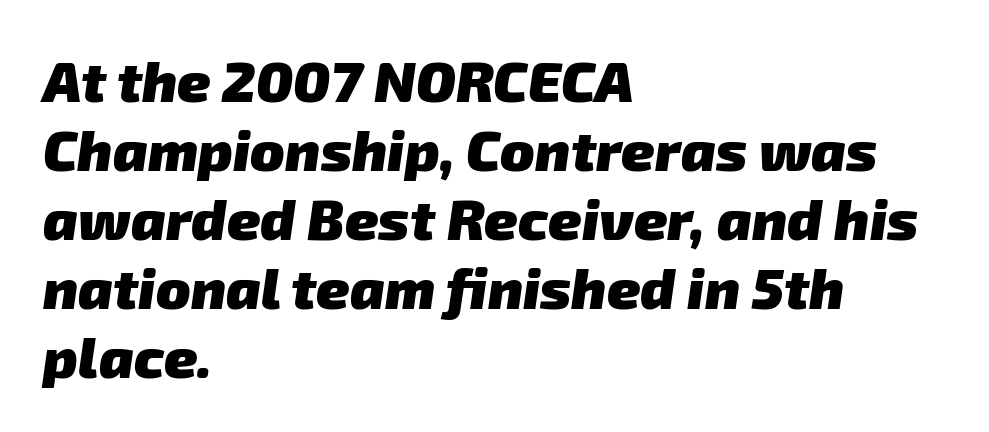
Q: Is the text bold? A: Yes.
Q: Is the typeface a serif or a sans-serif typeface? A: Sans-serif.
Q: Is the text underlined? A: No.
Q: How is the paragraph aligned? A: Left-aligned.
Q: Is the spacing between letters normal or unusually wide? A: Normal.
Q: Width (condensed, normal, or wide)? A: Normal.
Q: Stroke contrast? A: Low.
Q: x-height? A: Medium.
Q: Monospaced? A: No.
